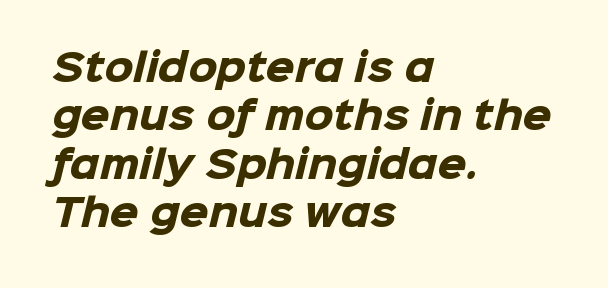
The image shows 37 px heavy sans-serif type; set left-aligned, normal line spacing (1.31x), normal letter spacing, not underlined; low stroke contrast and a medium x-height.
